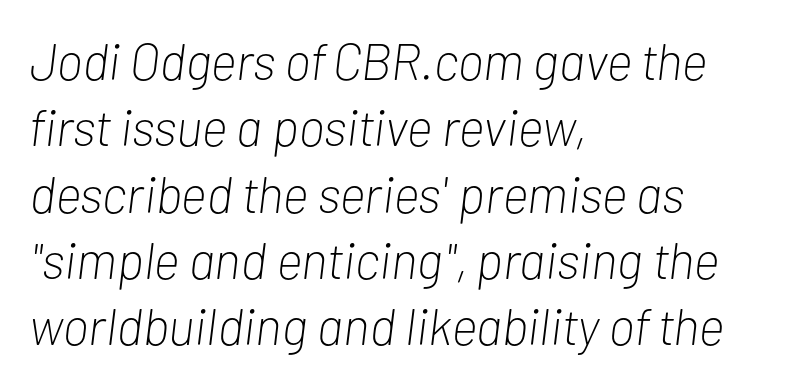
{"italic": "yes", "lean": "right", "slant_degrees": 7, "bold": "no", "weight": "light", "width": "condensed", "stroke_contrast": "low", "x_height": "medium", "monospaced": "no", "underline": "no", "align": "left", "line_spacing": "normal", "line_spacing_ratio": 1.3, "letter_spacing": "normal", "letter_spacing_em": 0.0, "glyph_px": 51}
